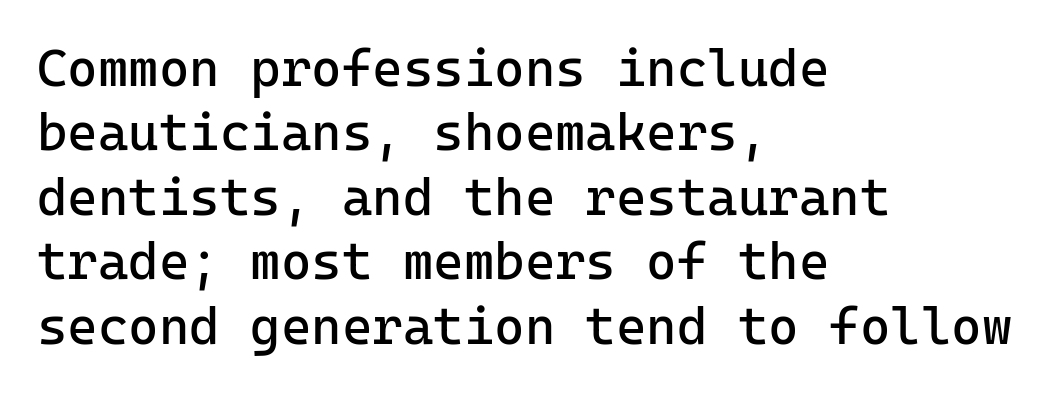
{"serif": "no", "italic": "no", "bold": "no", "weight": "regular", "width": "normal", "stroke_contrast": "low", "x_height": "medium", "monospaced": "yes", "underline": "no", "align": "left", "line_spacing_ratio": 1.24, "letter_spacing": "normal", "letter_spacing_em": 0.0, "glyph_px": 52}
